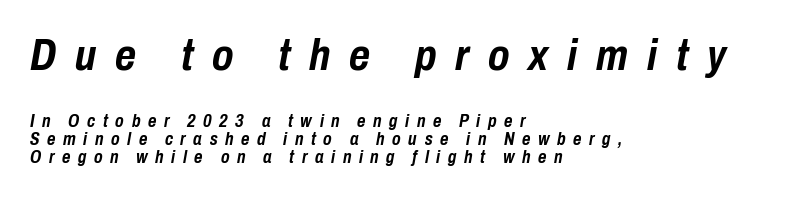
Tracking value appears strongly positive — letters spread wide. The setting favours the left margin, as ordinary paragraphs usually do. One glance says dense: line gaps are narrower than usual. Compared with an ordinary text face, these strokes are far heavier — a full bold. Observe the lean: these are italic letterforms. The letters advance in unequal steps, a hallmark of proportional type.
